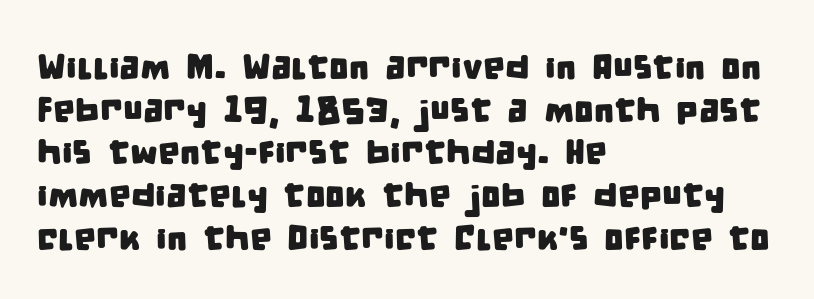
{"serif": "no", "width": "condensed", "stroke_contrast": "low", "x_height": "large", "monospaced": "no", "underline": "no", "align": "left", "line_spacing_ratio": 1.22, "letter_spacing": "normal", "letter_spacing_em": 0.0, "glyph_px": 35}
